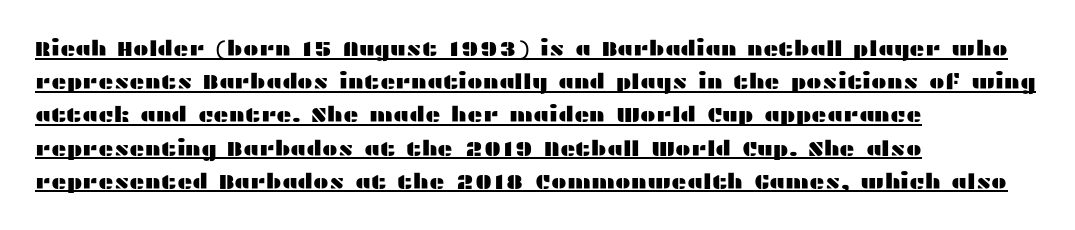
Is there much room between lines? A standard amount, neither cramped nor airy. Quick note: not italic, upright. Descenders here cross a horizontal rule under the line. This sample is left-justified, so line endings fall wherever the words run out. The gaps between neighbouring characters are ordinary and unremarkable.
